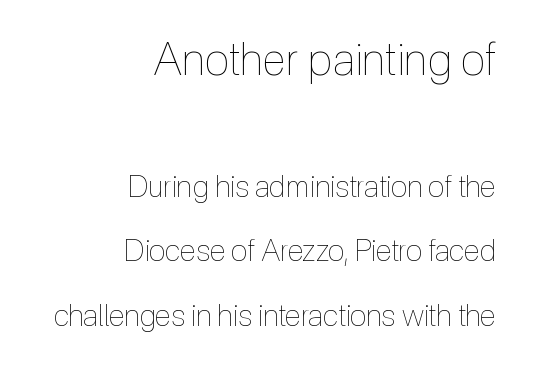
Q: Is the text bold? A: No.
Q: Is the text italic (slanted)? A: No, it is upright.
Q: Is the text underlined? A: No.
Q: How is the paragraph aligned? A: Right-aligned.
Q: Is the spacing between letters normal or unusually wide? A: Normal.
Q: Is the spacing between lines tight, normal or loose? A: Loose.
Q: Which block of text is set in a larger size, the first (top) or the second (bottom)? A: The first (top) one.
Q: Width (condensed, normal, or wide)? A: Condensed.
Q: x-height? A: Medium.
Q: Monospaced? A: No.
